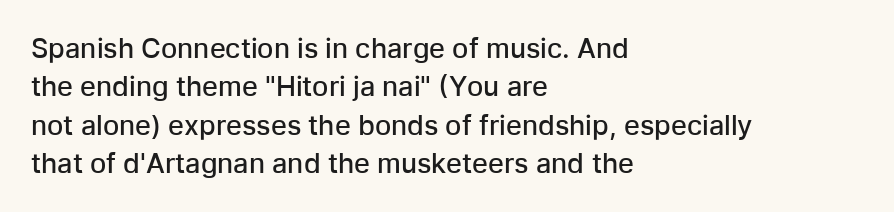
The image shows 27 px text type, upright; set left-aligned, normal line spacing (1.42x), normal letter spacing, not underlined.
